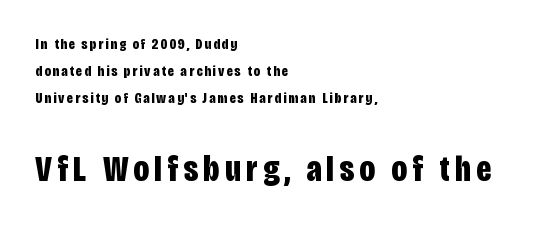
{"serif": "no", "italic": "no", "bold": "yes", "weight": "bold", "width": "condensed", "stroke_contrast": "low", "x_height": "large", "monospaced": "no", "underline": "no", "align": "left", "line_spacing_ratio": 1.81, "larger_block": "second", "size_ratio": 2.47, "glyph_px": 37}
